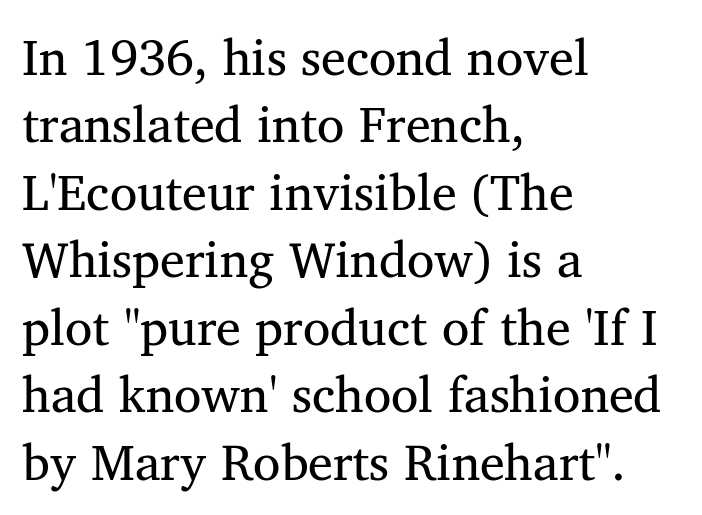
Q: Is the text bold? A: No.
Q: Is the text italic (slanted)? A: No, it is upright.
Q: Is the typeface a serif or a sans-serif typeface? A: Serif.
Q: Is the text underlined? A: No.
Q: How is the paragraph aligned? A: Left-aligned.
Q: Is the spacing between letters normal or unusually wide? A: Normal.
Q: Is the spacing between lines tight, normal or loose? A: Normal.
Q: Width (condensed, normal, or wide)? A: Normal.
Q: Stroke contrast? A: Medium.
Q: x-height? A: Medium.
Q: Monospaced? A: No.
